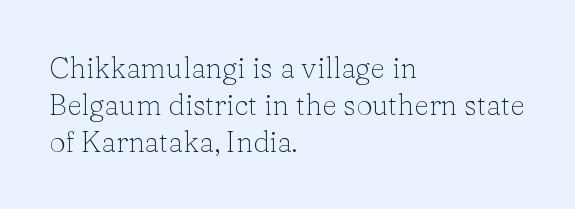
The image shows 29 px light serif type, upright; set left-aligned, normal line spacing (1.27x), normal letter spacing, not underlined; low stroke contrast and a medium x-height.
